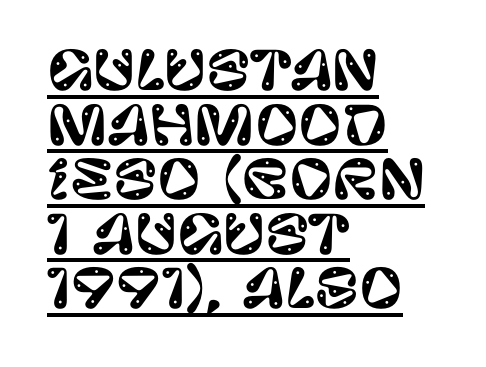
{"serif": "no", "width": "normal", "stroke_contrast": "low", "x_height": "large", "monospaced": "no", "underline": "yes", "align": "left", "line_spacing": "tight", "line_spacing_ratio": 1.03, "letter_spacing": "normal", "letter_spacing_em": 0.0, "glyph_px": 53}
